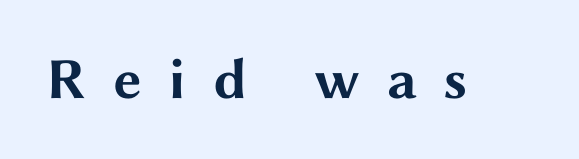
The image shows 58 px bold, wide sans-serif type, upright; set unusually wide letter spacing (+0.46 em), not underlined; medium stroke contrast and a medium x-height.
